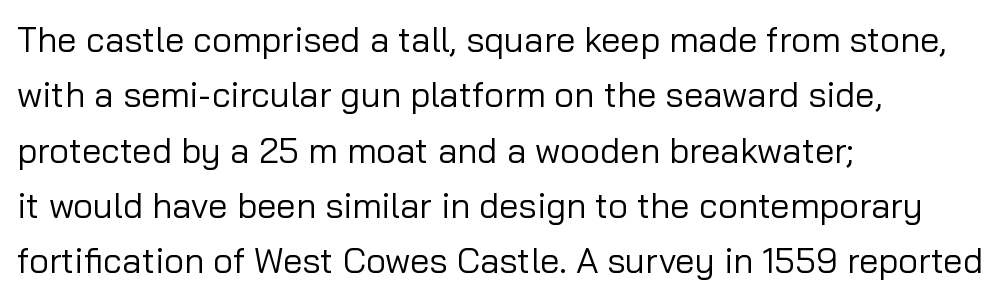
The letters stand straight up with perfectly vertical stems. A classic flush-left, rag-right setting is used for this passage. The passage shown is typed in a proportional face where columns would drift. Nothing sits at the stroke ends, so this counts as sans-serif. Decoration check: the copy has no underline.
